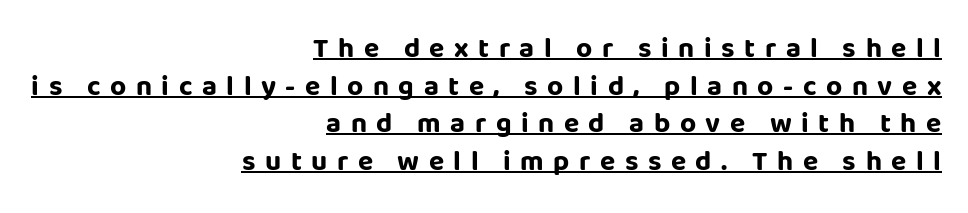
{"serif": "no", "italic": "no", "bold": "yes", "weight": "bold", "width": "normal", "stroke_contrast": "low", "x_height": "large", "monospaced": "no", "underline": "yes", "align": "right", "line_spacing": "normal", "line_spacing_ratio": 1.34, "letter_spacing": "wide", "letter_spacing_em": 0.34, "glyph_px": 28}
